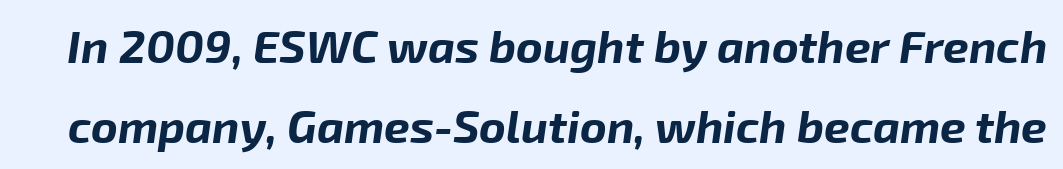
Q: Is the text bold? A: Yes.
Q: Is the text italic (slanted)? A: Yes, it leans right by about 8 degrees.
Q: Is the text underlined? A: No.
Q: Is the spacing between letters normal or unusually wide? A: Normal.
Q: Width (condensed, normal, or wide)? A: Normal.
Q: Stroke contrast? A: Low.
Q: x-height? A: Medium.
Q: Monospaced? A: No.
